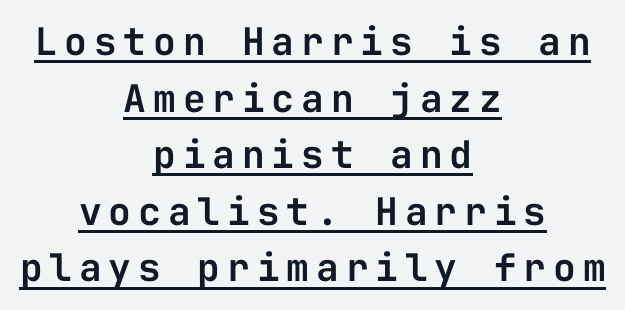
These lines are rendered in a fixed-pitch font. Style check: upright. Quick note: interline space is typical. You can tell from the bare stems that sans-serif type was used.
